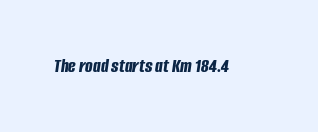
{"italic": "yes", "lean": "right", "slant_degrees": 8, "bold": "yes", "underline": "no", "letter_spacing": "normal", "letter_spacing_em": 0.0, "glyph_px": 20}
